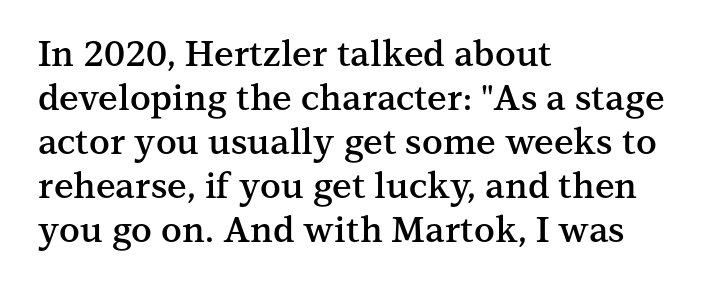
Q: Is the text bold? A: Semi-bold.
Q: Is the text italic (slanted)? A: No, it is upright.
Q: Is the typeface a serif or a sans-serif typeface? A: Serif.
Q: Is the text underlined? A: No.
Q: How is the paragraph aligned? A: Left-aligned.
Q: Is the spacing between letters normal or unusually wide? A: Normal.
Q: Is the spacing between lines tight, normal or loose? A: Normal.
Q: Width (condensed, normal, or wide)? A: Normal.
Q: Stroke contrast? A: Medium.
Q: x-height? A: Medium.
Q: Monospaced? A: No.
